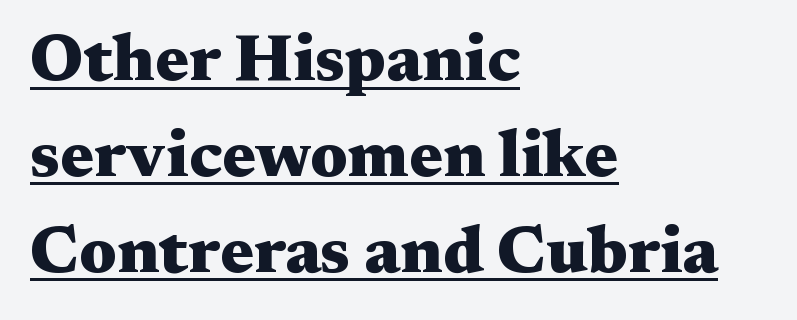
{"serif": "yes", "italic": "no", "bold": "yes", "weight": "heavy", "width": "wide", "stroke_contrast": "medium", "x_height": "medium", "monospaced": "no", "underline": "yes", "align": "left", "line_spacing": "normal", "line_spacing_ratio": 1.43, "letter_spacing": "normal", "letter_spacing_em": 0.0, "glyph_px": 67}
